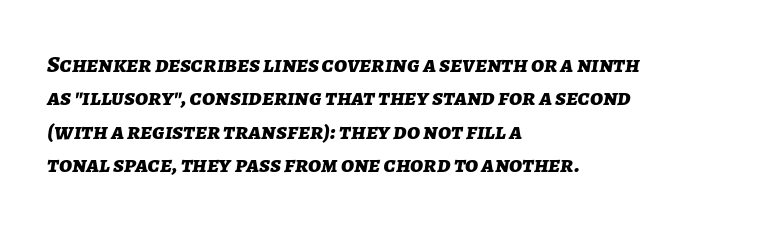
Q: Is the text bold? A: Yes.
Q: Is the text italic (slanted)? A: Yes, it leans right by about 7 degrees.
Q: Is the text underlined? A: No.
Q: How is the paragraph aligned? A: Left-aligned.
Q: Is the spacing between letters normal or unusually wide? A: Normal.
Q: Is the spacing between lines tight, normal or loose? A: Normal.
